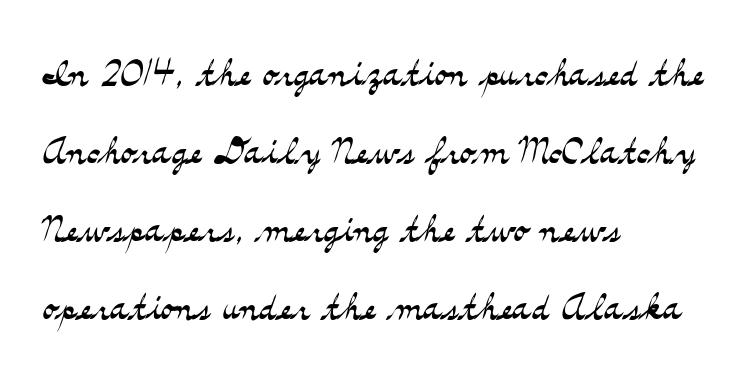
Q: Is the text bold? A: No.
Q: Is the text italic (slanted)? A: Yes.
Q: Is the typeface a serif or a sans-serif typeface? A: Serif.
Q: Is the text underlined? A: No.
Q: How is the paragraph aligned? A: Left-aligned.
Q: Is the spacing between letters normal or unusually wide? A: Normal.
Q: Is the spacing between lines tight, normal or loose? A: Normal.
Q: Width (condensed, normal, or wide)? A: Wide.
Q: Stroke contrast? A: Medium.
Q: x-height? A: Small.
Q: Monospaced? A: No.
